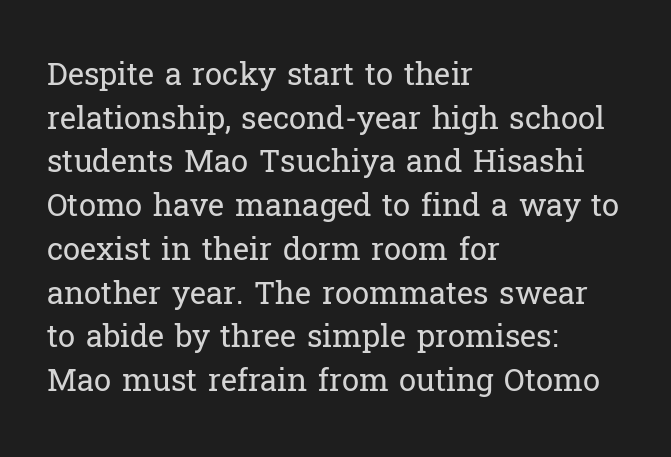
{"serif": "yes", "italic": "no", "bold": "no", "weight": "regular", "width": "normal", "stroke_contrast": "low", "x_height": "medium", "monospaced": "no", "underline": "no", "align": "left", "line_spacing": "normal", "line_spacing_ratio": 1.41, "letter_spacing": "normal", "letter_spacing_em": 0.0, "glyph_px": 31}
